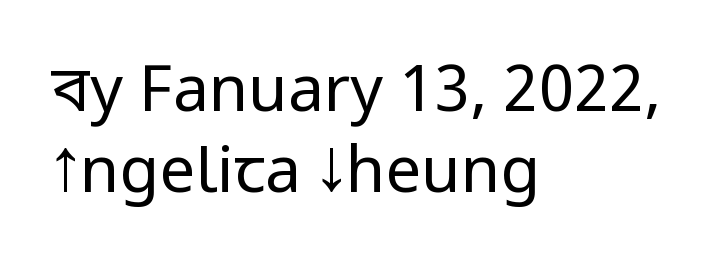
Q: Is the text bold? A: No.
Q: Is the text italic (slanted)? A: No, it is upright.
Q: Is the typeface a serif or a sans-serif typeface? A: Sans-serif.
Q: Is the text underlined? A: No.
Q: How is the paragraph aligned? A: Left-aligned.
Q: Is the spacing between letters normal or unusually wide? A: Normal.
Q: Is the spacing between lines tight, normal or loose? A: Normal.
Q: Width (condensed, normal, or wide)? A: Condensed.
Q: Stroke contrast? A: Low.
Q: x-height? A: Large.
Q: Monospaced? A: No.
